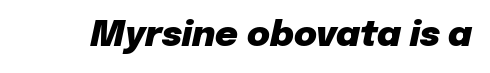
Q: Is the text bold? A: Yes.
Q: Is the text italic (slanted)? A: Yes, it leans right by about 12 degrees.
Q: Is the text underlined? A: No.
Q: Is the spacing between letters normal or unusually wide? A: Normal.
Q: Width (condensed, normal, or wide)? A: Normal.
Q: Stroke contrast? A: Low.
Q: x-height? A: Medium.
Q: Monospaced? A: No.
